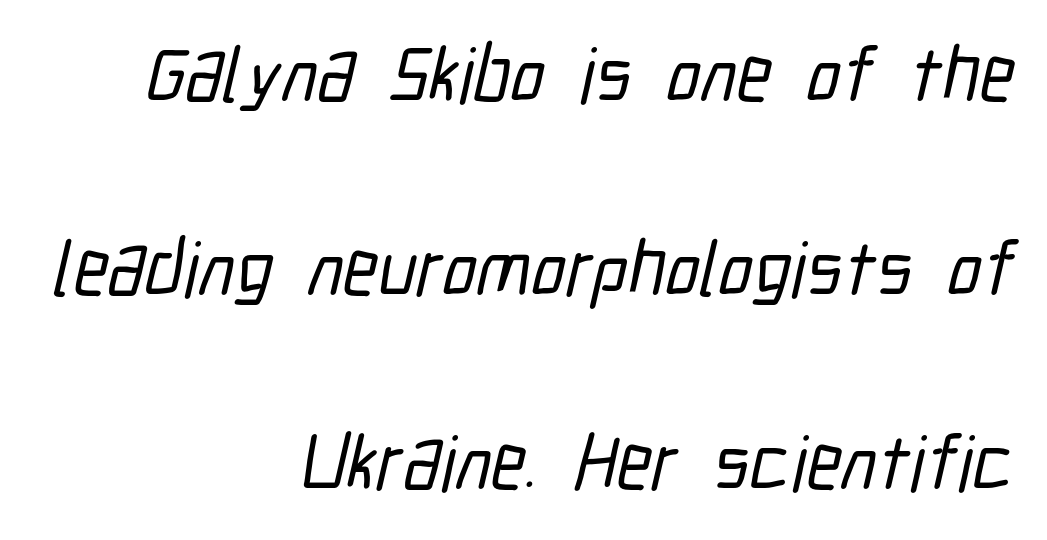
Q: Is the typeface a serif or a sans-serif typeface? A: Sans-serif.
Q: Is the text underlined? A: No.
Q: How is the paragraph aligned? A: Right-aligned.
Q: Is the spacing between letters normal or unusually wide? A: Normal.
Q: Is the spacing between lines tight, normal or loose? A: Loose.
Q: Width (condensed, normal, or wide)? A: Condensed.
Q: Stroke contrast? A: Low.
Q: x-height? A: Medium.
Q: Monospaced? A: No.
